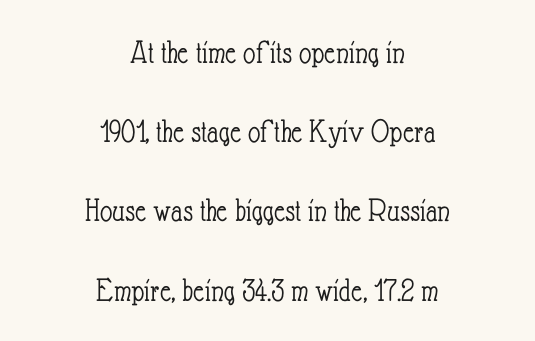
Q: Is the text bold? A: No.
Q: Is the text italic (slanted)? A: No, it is upright.
Q: Is the text underlined? A: No.
Q: How is the paragraph aligned? A: Centered.
Q: Is the spacing between letters normal or unusually wide? A: Normal.
Q: Is the spacing between lines tight, normal or loose? A: Loose.
Q: Width (condensed, normal, or wide)? A: Condensed.
Q: Stroke contrast? A: Low.
Q: x-height? A: Small.
Q: Monospaced? A: No.
